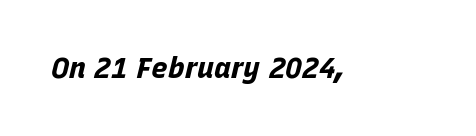
Q: Is the text bold? A: Yes.
Q: Is the text italic (slanted)? A: Yes, it leans right by about 15 degrees.
Q: Is the text underlined? A: No.
Q: Is the spacing between letters normal or unusually wide? A: Normal.
Q: Width (condensed, normal, or wide)? A: Normal.
Q: Stroke contrast? A: Low.
Q: x-height? A: Large.
Q: Monospaced? A: No.
